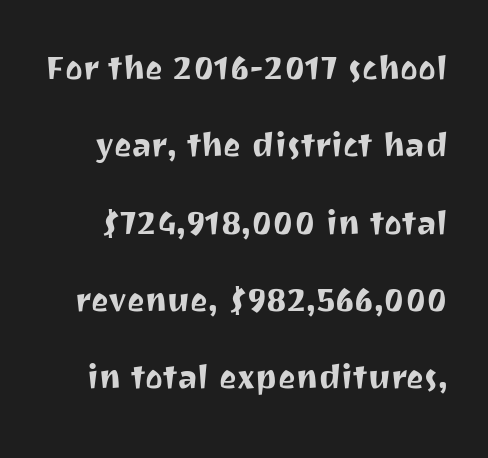
Spacing verdict: proportional, widths tailored to each character. In terms of letterform style, serifs are entirely absent. Check the space under the baseline: it is left empty. The horizontal fit of the characters is conventional and even. The lettering holds an erect, upright posture throughout.
